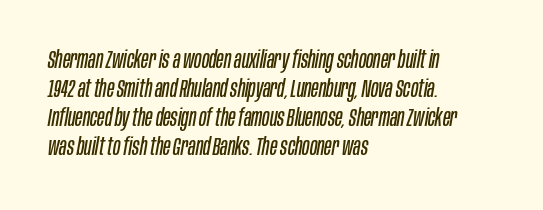
Q: Is the text bold? A: No.
Q: Is the text italic (slanted)? A: Yes, it leans right by about 10 degrees.
Q: Is the text underlined? A: No.
Q: How is the paragraph aligned? A: Left-aligned.
Q: Is the spacing between letters normal or unusually wide? A: Normal.
